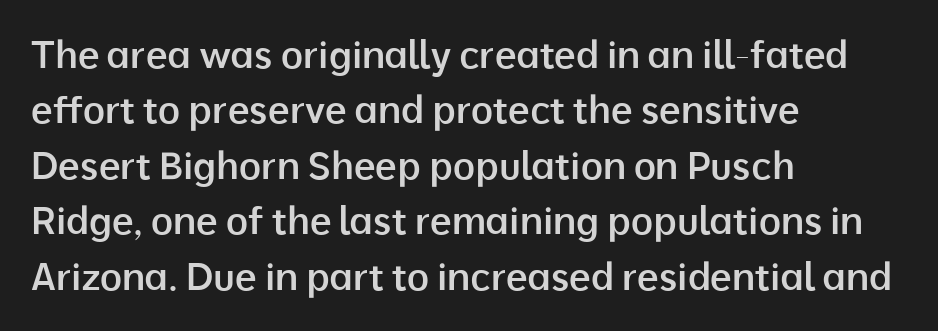
Proportional: the letters do not fall into vertical columns. Moderately thickened strokes mark this as semibold type. Is the block centered? No — it sits flush against the left margin. Vertical strokes here are truly vertical. Check the space under the baseline: it is left empty. Does extra space separate the letters? No, they use regular spacing.
